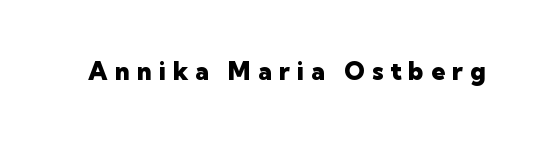
The image shows 25 px bold type, upright; set unusually wide letter spacing (+0.28 em), not underlined.
